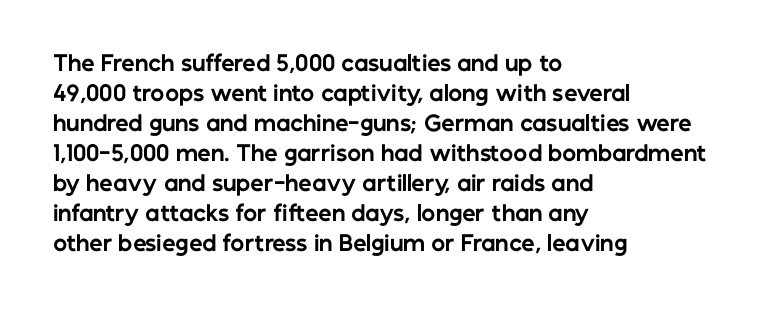
The image shows 21 px bold type, upright; set left-aligned, normal line spacing (1.43x), normal letter spacing, not underlined.
